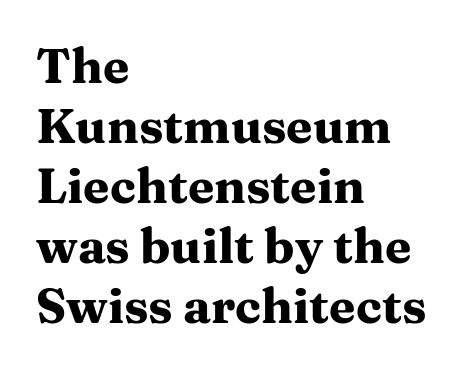
{"serif": "yes", "italic": "no", "bold": "yes", "weight": "heavy", "width": "wide", "stroke_contrast": "medium", "x_height": "medium", "monospaced": "no", "underline": "no", "align": "left", "line_spacing": "normal", "line_spacing_ratio": 1.25, "letter_spacing": "normal", "letter_spacing_em": 0.0, "glyph_px": 48}
